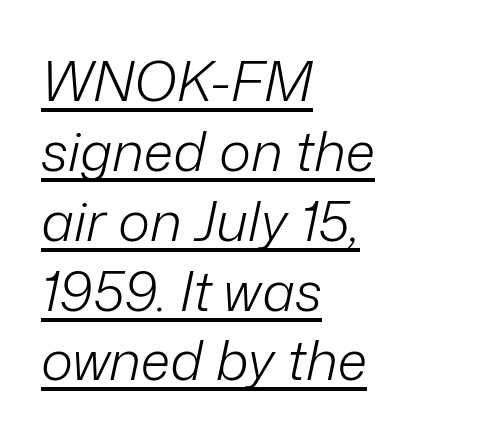
Q: Is the text bold? A: No.
Q: Is the text italic (slanted)? A: Yes, it leans right by about 12 degrees.
Q: Is the text underlined? A: Yes.
Q: How is the paragraph aligned? A: Left-aligned.
Q: Is the spacing between letters normal or unusually wide? A: Normal.
Q: Is the spacing between lines tight, normal or loose? A: Normal.
Q: Width (condensed, normal, or wide)? A: Normal.
Q: Stroke contrast? A: Low.
Q: x-height? A: Medium.
Q: Monospaced? A: No.
